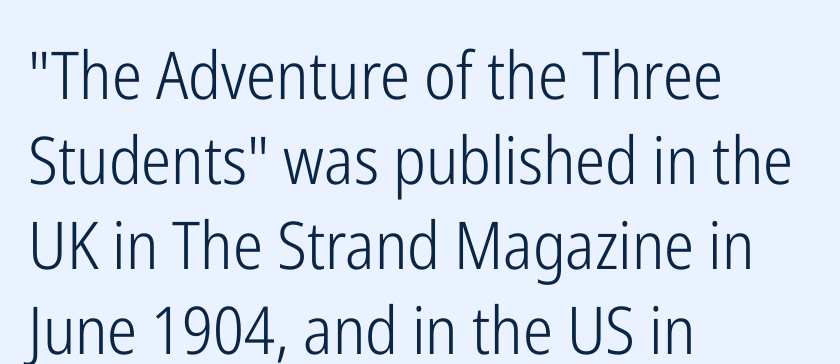
{"serif": "no", "italic": "no", "bold": "no", "weight": "light", "width": "condensed", "stroke_contrast": "low", "x_height": "medium", "monospaced": "no", "underline": "no", "align": "left", "line_spacing": "normal", "line_spacing_ratio": 1.29, "letter_spacing": "normal", "letter_spacing_em": 0.0, "glyph_px": 66}
